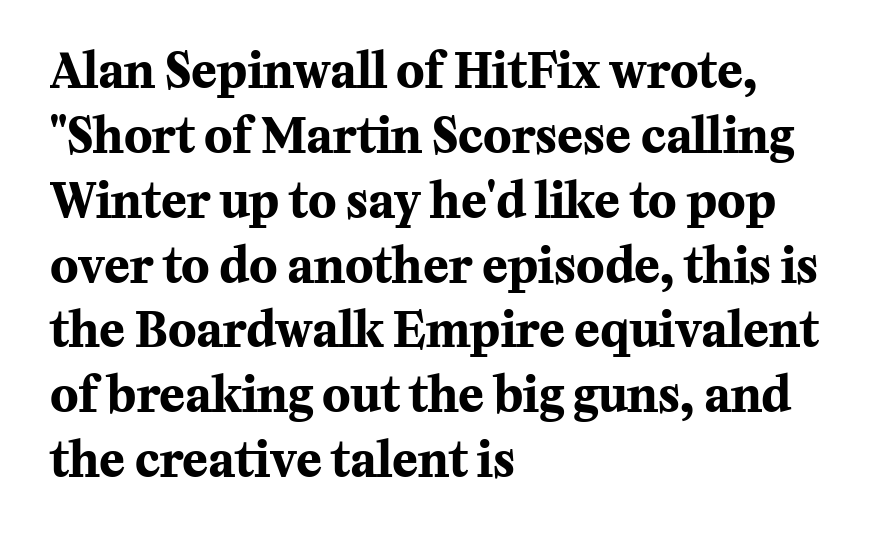
The image shows 47 px bold serif type, upright; set left-aligned, normal line spacing (1.38x), normal letter spacing, not underlined; medium stroke contrast and a medium x-height.
